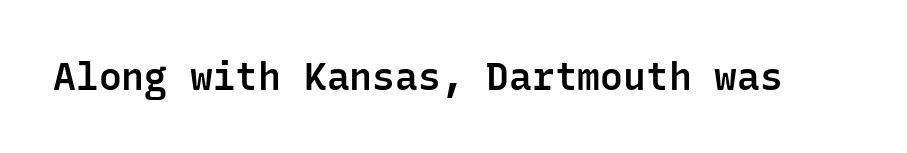
Q: Is the text bold? A: Semi-bold.
Q: Is the text italic (slanted)? A: No, it is upright.
Q: Is the typeface a serif or a sans-serif typeface? A: Sans-serif.
Q: Is the text underlined? A: No.
Q: Is the spacing between letters normal or unusually wide? A: Normal.
Q: Width (condensed, normal, or wide)? A: Normal.
Q: Stroke contrast? A: Low.
Q: x-height? A: Medium.
Q: Monospaced? A: Yes.
